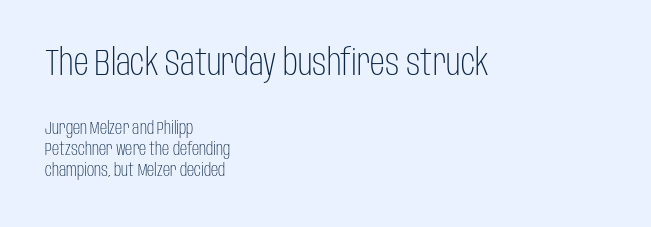
{"serif": "no", "italic": "no", "bold": "no", "weight": "light", "width": "condensed", "stroke_contrast": "low", "x_height": "large", "monospaced": "no", "underline": "no", "align": "left", "line_spacing_ratio": 1.19, "letter_spacing": "normal", "letter_spacing_em": 0.0, "larger_block": "first", "size_ratio": 2.06, "glyph_px": 37}
